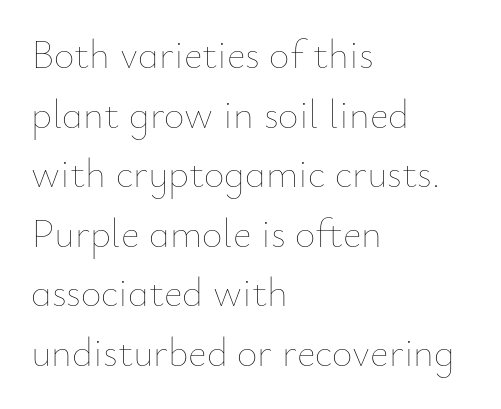
{"italic": "no", "bold": "no", "weight": "thin", "width": "normal", "stroke_contrast": "low", "x_height": "small", "monospaced": "no", "underline": "no", "align": "left", "line_spacing": "normal", "line_spacing_ratio": 1.49, "letter_spacing": "normal", "letter_spacing_em": 0.0, "glyph_px": 40}
